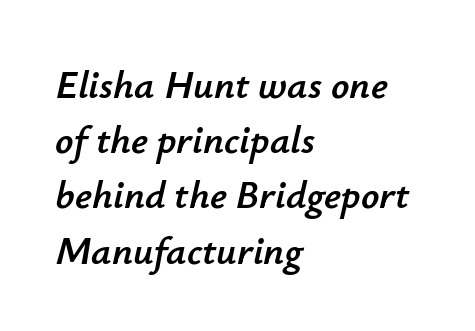
The image shows 40 px text type, italic (leaning right); set left-aligned, normal line spacing (1.38x), normal letter spacing, not underlined; low stroke contrast and a small x-height.
